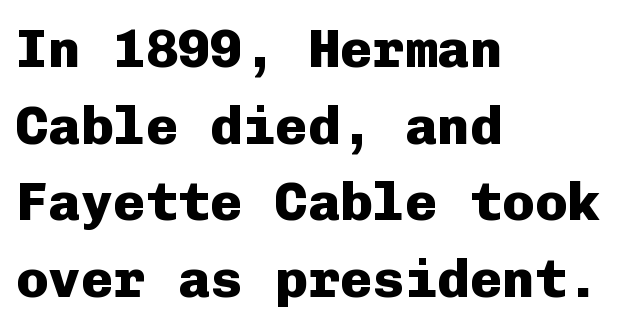
{"serif": "no", "italic": "no", "bold": "yes", "weight": "heavy", "width": "normal", "stroke_contrast": "low", "x_height": "medium", "monospaced": "yes", "underline": "no", "align": "left", "line_spacing": "normal", "line_spacing_ratio": 1.42, "letter_spacing": "normal", "letter_spacing_em": 0.0, "glyph_px": 54}
